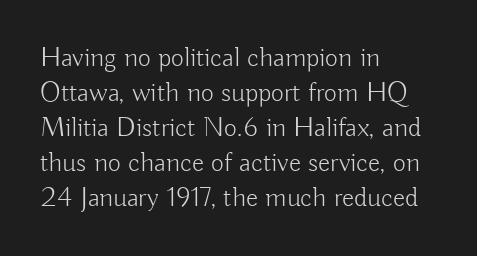
Any mark beneath the type? The region is blank. Letter spacing: default. Character widths vary here, with narrow letters taking less room than wide ones. Is the type heavy? It reads as light-to-regular instead.
